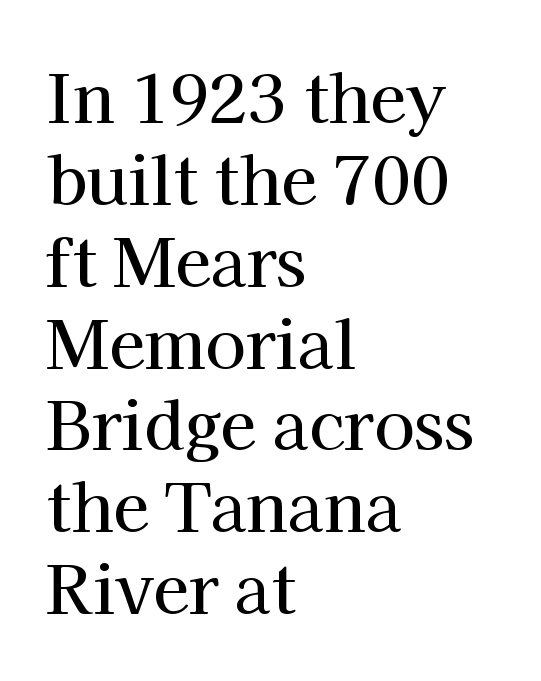
The image shows 66 px serif type, upright; set left-aligned, line spacing 1.24x, normal letter spacing, not underlined; high stroke contrast and a medium x-height.
